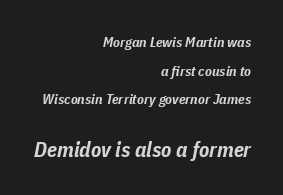
The image shows 21 px bold type, italic (leaning right); set right-aligned, loose line spacing (2.05x), normal letter spacing, not underlined; the second (bottom) block is 1.5x larger.
